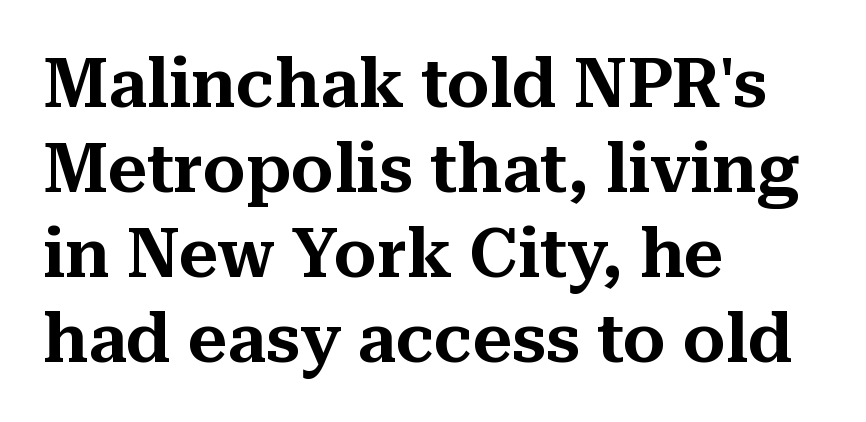
The image shows 68 px serif type, upright; set left-aligned, normal line spacing (1.25x), normal letter spacing, not underlined; medium stroke contrast and a medium x-height.
